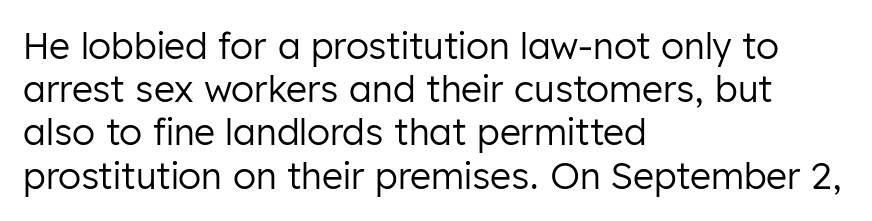
Q: Is the text bold? A: No.
Q: Is the text italic (slanted)? A: No, it is upright.
Q: Is the typeface a serif or a sans-serif typeface? A: Sans-serif.
Q: Is the text underlined? A: No.
Q: How is the paragraph aligned? A: Left-aligned.
Q: Is the spacing between letters normal or unusually wide? A: Normal.
Q: Width (condensed, normal, or wide)? A: Normal.
Q: Stroke contrast? A: Low.
Q: x-height? A: Medium.
Q: Monospaced? A: No.
